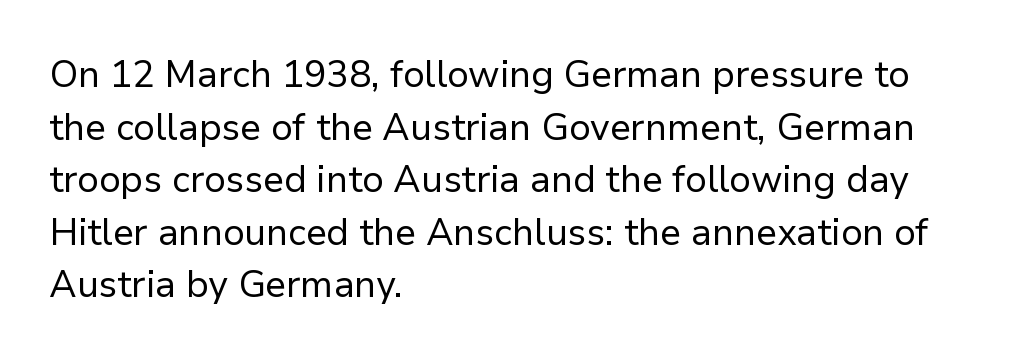
Is there much room between lines? A standard amount, neither cramped nor airy. The paragraph shown leans on its left margin. Spacing between characters is what you'd get straight out of the box. A typesetter would mark this as roman, not italic. The weight tops out at a normal text grade.
